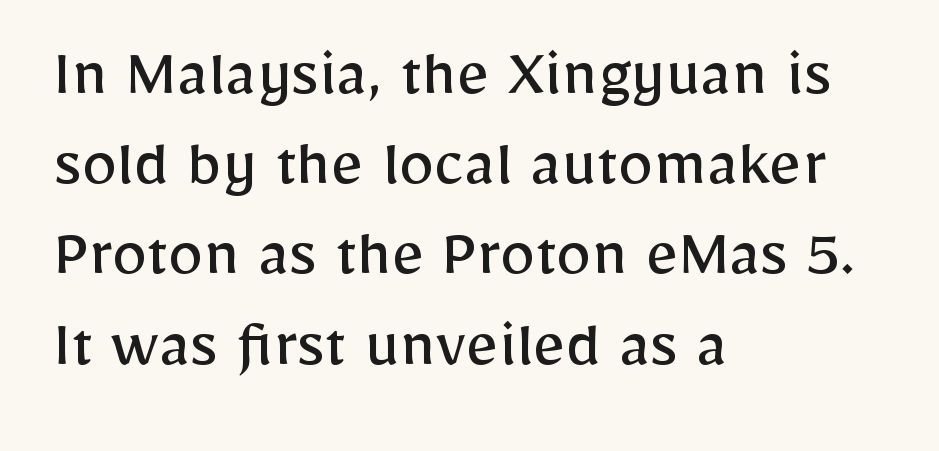
You could not count columns in this text — the font is proportionally spaced. Nothing sits at the stroke ends, so this counts as sans-serif. The designer left line spacing at the default. A light-to-regular cut is what we see here. Ordinary non-slanted type is in use. Check the space under the baseline: it is left empty.
